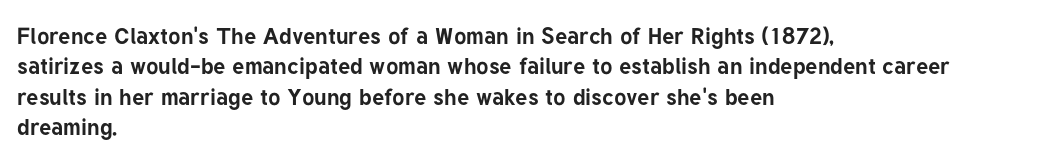
Q: Is the text bold? A: Yes.
Q: Is the text italic (slanted)? A: No, it is upright.
Q: Is the text underlined? A: No.
Q: How is the paragraph aligned? A: Left-aligned.
Q: Is the spacing between letters normal or unusually wide? A: Normal.
Q: Is the spacing between lines tight, normal or loose? A: Normal.
